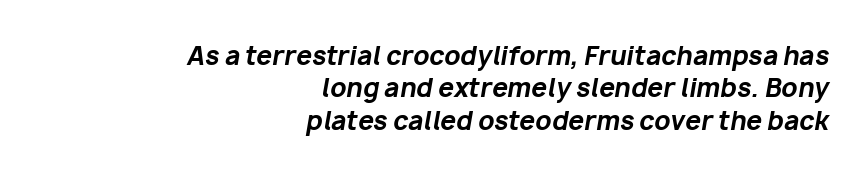
Q: Is the text bold? A: Yes.
Q: Is the text italic (slanted)? A: Yes, it leans right by about 10 degrees.
Q: Is the text underlined? A: No.
Q: How is the paragraph aligned? A: Right-aligned.
Q: Is the spacing between letters normal or unusually wide? A: Normal.
Q: Is the spacing between lines tight, normal or loose? A: Normal.
